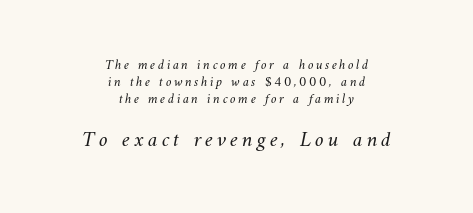
The paragraph shown floats in the horizontal middle. Compare the two chunks: the lower has the greater cap height. No word sits above an underline. The passage shown is not bold in any degree.
